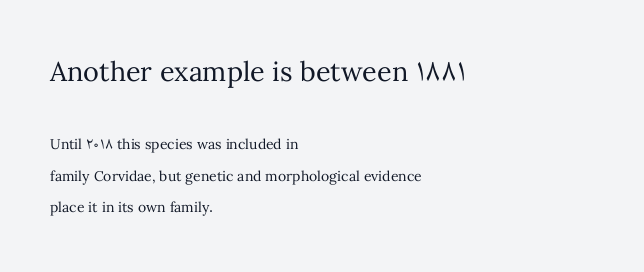
The image shows 27 px text type, upright; set left-aligned, loose line spacing (2.25x), normal letter spacing, not underlined; the first (top) block is 1.93x larger.
